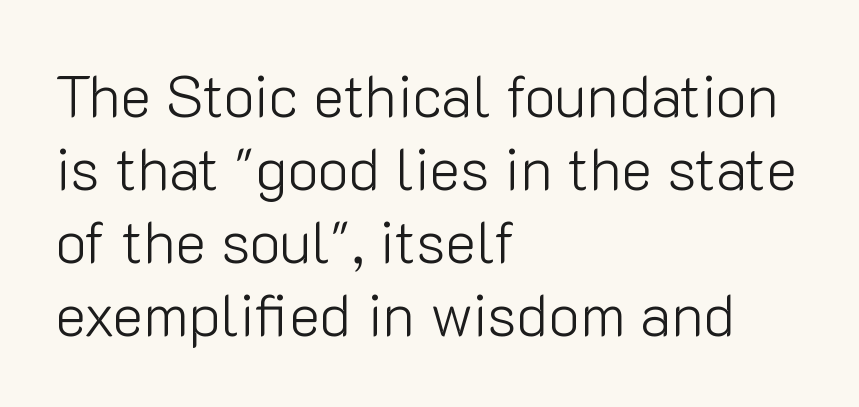
Q: Is the text bold? A: No.
Q: Is the text italic (slanted)? A: No, it is upright.
Q: Is the typeface a serif or a sans-serif typeface? A: Sans-serif.
Q: Is the text underlined? A: No.
Q: How is the paragraph aligned? A: Left-aligned.
Q: Is the spacing between letters normal or unusually wide? A: Normal.
Q: Width (condensed, normal, or wide)? A: Normal.
Q: Stroke contrast? A: Low.
Q: x-height? A: Medium.
Q: Monospaced? A: No.
